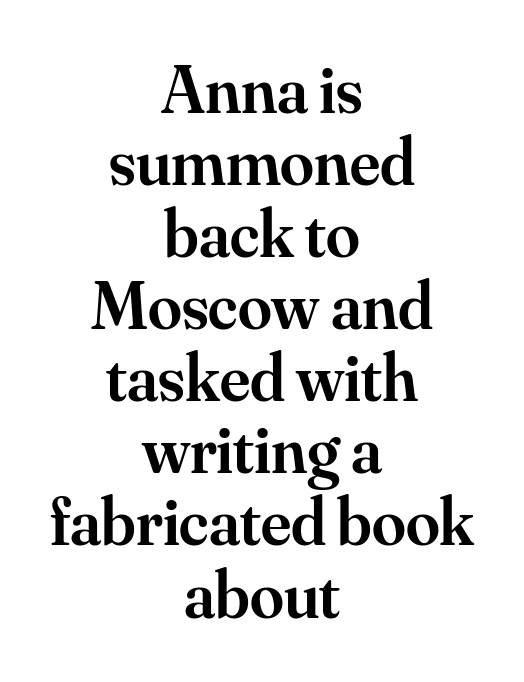
{"serif": "yes", "italic": "no", "bold": "semi", "weight": "semibold", "width": "normal", "stroke_contrast": "medium", "x_height": "small", "monospaced": "no", "underline": "no", "align": "center", "line_spacing": "tight", "line_spacing_ratio": 1.06, "letter_spacing": "normal", "letter_spacing_em": 0.0, "glyph_px": 68}
